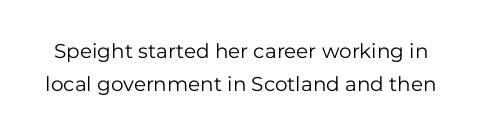
Q: Is the text bold? A: No.
Q: Is the text italic (slanted)? A: No, it is upright.
Q: Is the text underlined? A: No.
Q: Is the spacing between letters normal or unusually wide? A: Normal.
Q: Is the spacing between lines tight, normal or loose? A: Normal.
